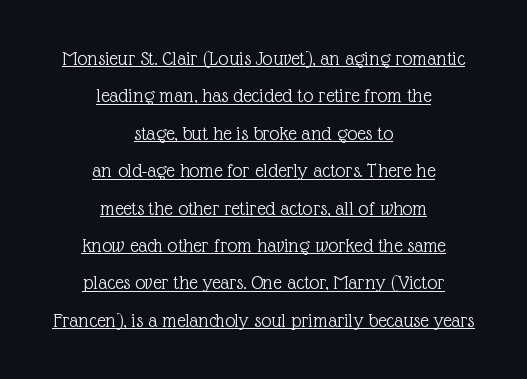
The image shows 21 px text type, upright; set centered, line spacing 1.78x, normal letter spacing, underlined.
